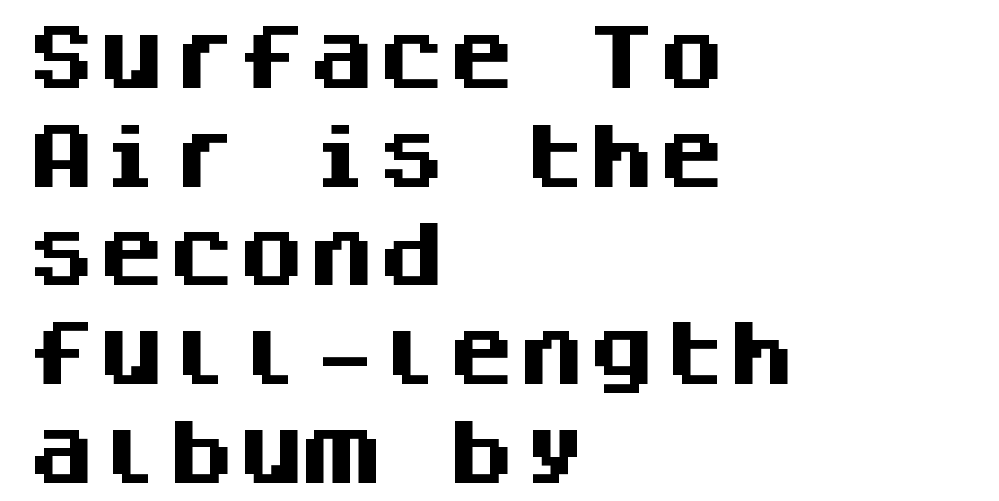
The image shows 70 px heavy sans-serif type, upright, monospaced; set left-aligned, normal line spacing (1.41x), normal letter spacing, not underlined; medium stroke contrast and a large x-height.
